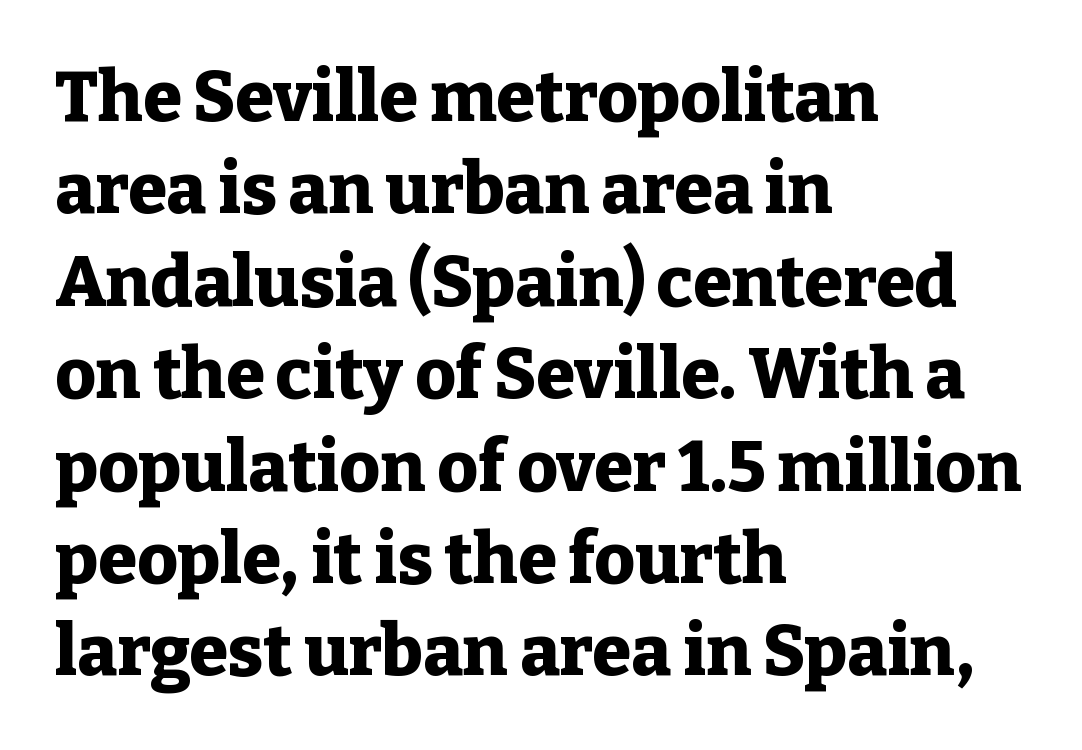
Descender tails drop into unmarked territory. Is the letter spacing exaggerated? No — it looks like the ordinary default. Weight check: bold — yes, fully. The typeface chosen for these lines features serifs.
